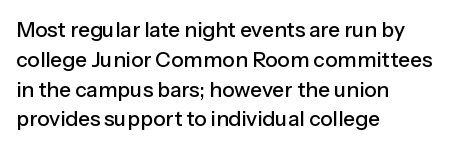
Which margin do the lines hug? The left one — the right edge is uneven. The letters stand upright; this is a roman face. Any mark beneath the type? The region is blank. The space between consecutive lines is moderate. No extra tracking has been applied to these lines.
